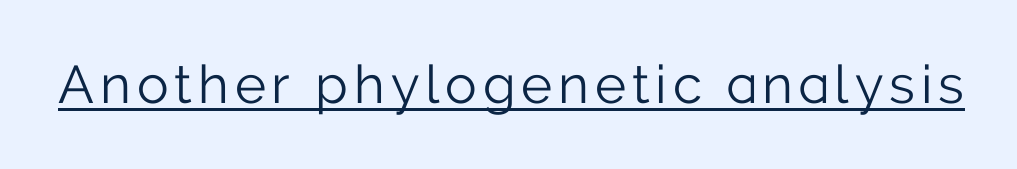
The image shows 53 px light sans-serif type, upright; set underlined; low stroke contrast and a medium x-height.
